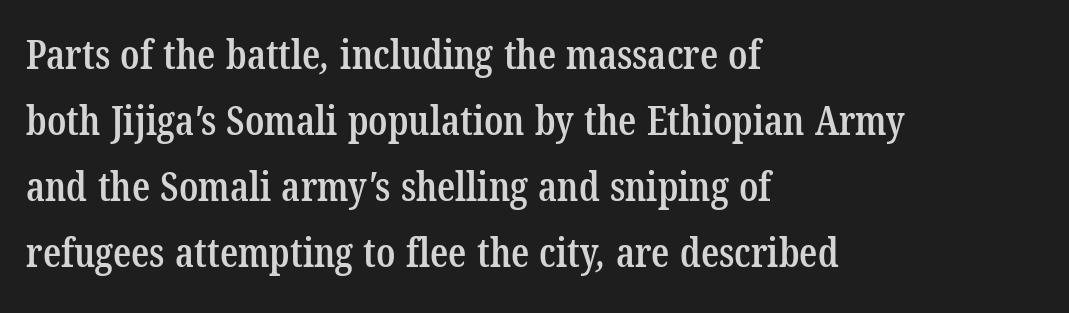
{"serif": "yes", "bold": "semi", "weight": "semibold", "width": "condensed", "stroke_contrast": "low", "x_height": "medium", "monospaced": "no", "underline": "no", "align": "left", "line_spacing": "normal", "line_spacing_ratio": 1.65, "letter_spacing": "normal", "letter_spacing_em": 0.0, "glyph_px": 40}
